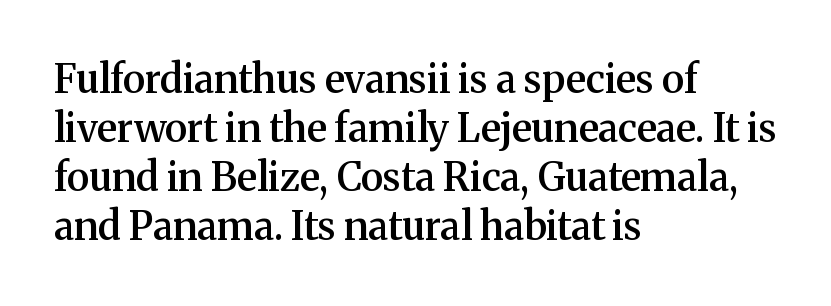
{"serif": "yes", "italic": "no", "bold": "semi", "weight": "semibold", "width": "normal", "stroke_contrast": "medium", "x_height": "medium", "monospaced": "no", "underline": "no", "align": "left", "line_spacing": "normal", "line_spacing_ratio": 1.26, "letter_spacing": "normal", "letter_spacing_em": 0.0, "glyph_px": 39}
